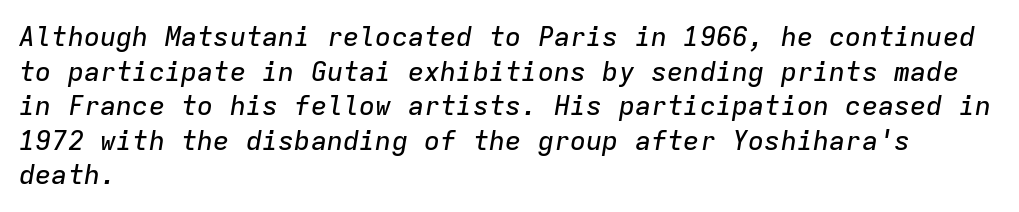
Q: Is the text italic (slanted)? A: Yes, it leans right by about 9 degrees.
Q: Is the text underlined? A: No.
Q: How is the paragraph aligned? A: Left-aligned.
Q: Is the spacing between letters normal or unusually wide? A: Normal.
Q: Is the spacing between lines tight, normal or loose? A: Normal.
